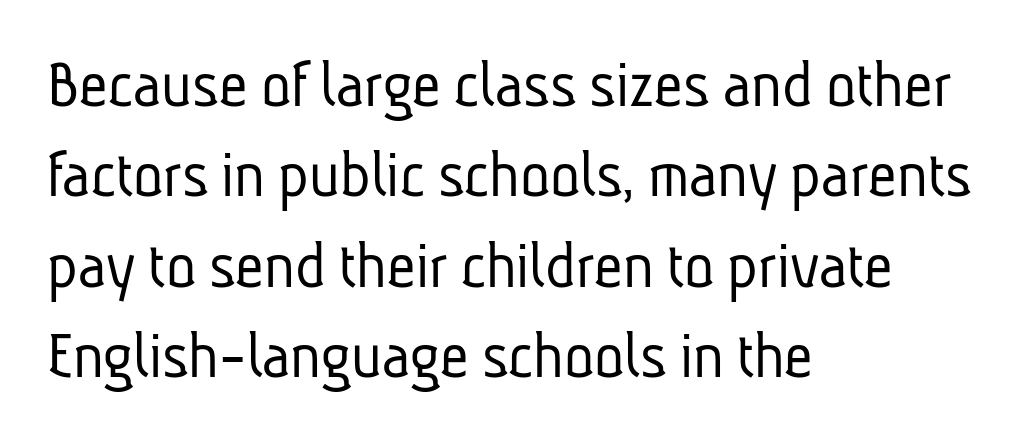
The image shows 70 px light, condensed sans-serif type; set left-aligned, normal line spacing (1.29x), normal letter spacing, not underlined; low stroke contrast and a medium x-height.
